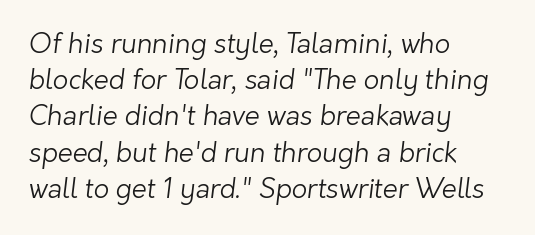
The image shows 27 px text type; set left-aligned, normal line spacing (1.34x), normal letter spacing, not underlined.
